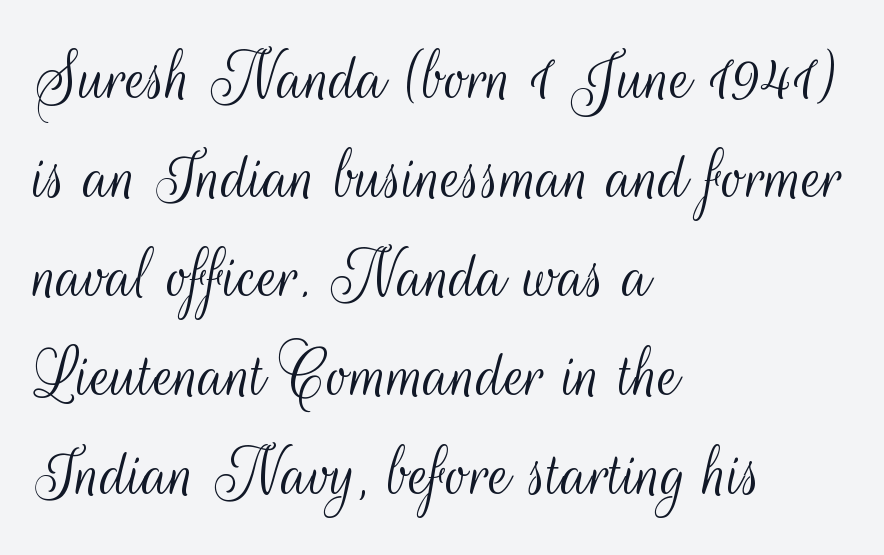
Q: Is the text bold? A: No.
Q: Is the text italic (slanted)? A: Yes.
Q: Is the typeface a serif or a sans-serif typeface? A: Sans-serif.
Q: Is the text underlined? A: No.
Q: How is the paragraph aligned? A: Left-aligned.
Q: Is the spacing between letters normal or unusually wide? A: Normal.
Q: Is the spacing between lines tight, normal or loose? A: Normal.
Q: Width (condensed, normal, or wide)? A: Condensed.
Q: Stroke contrast? A: Medium.
Q: x-height? A: Small.
Q: Monospaced? A: No.
